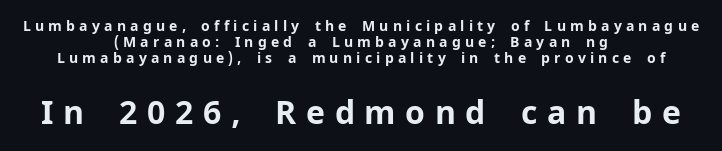
The image shows 32 px bold sans-serif type, upright; set centered, tight line spacing (1.13x), unusually wide letter spacing (+0.3 em), not underlined; the second (bottom) block is 2.29x larger; low stroke contrast and a medium x-height.
